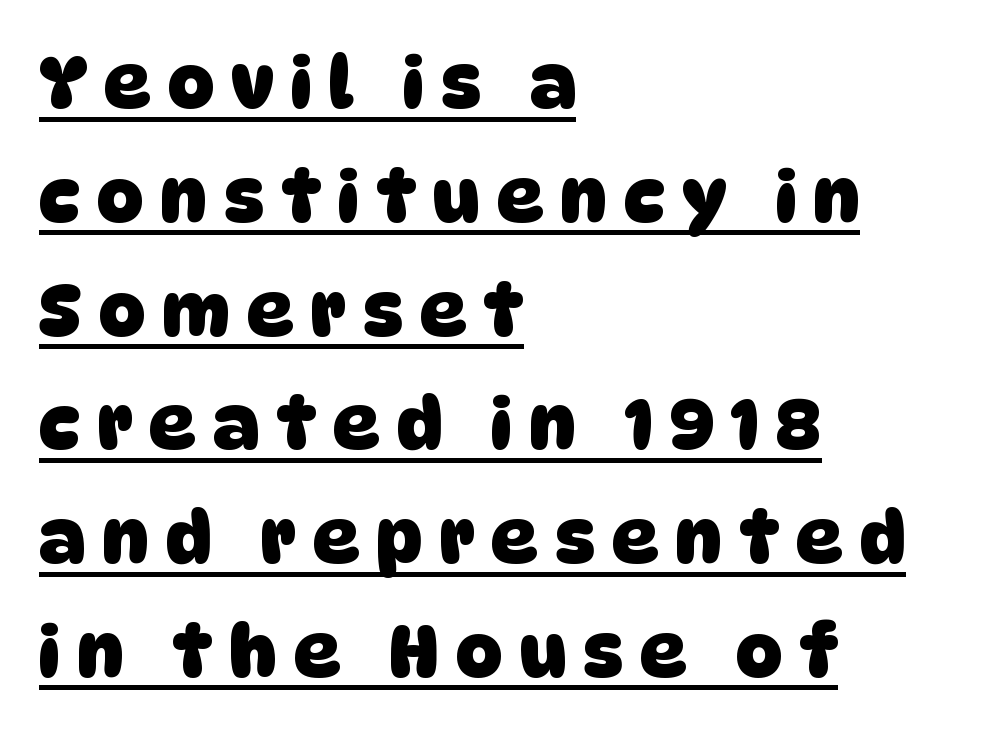
Looks like regular typesetting: each glyph gets only the width it needs. Serif or sans? Sans — the stroke terminals are bare. Summary of vertical rhythm: regular, with standard interline spacing. These lines stack with their left ends in a neat column. Heavy-handed strokes throughout: this text is bold.
